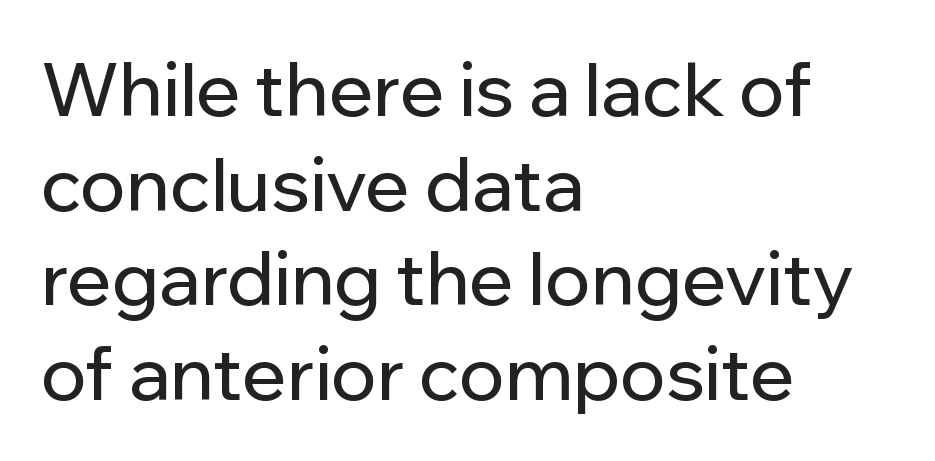
The image shows 74 px sans-serif type, upright; set left-aligned, normal line spacing (1.28x), normal letter spacing, not underlined; low stroke contrast and a medium x-height.
